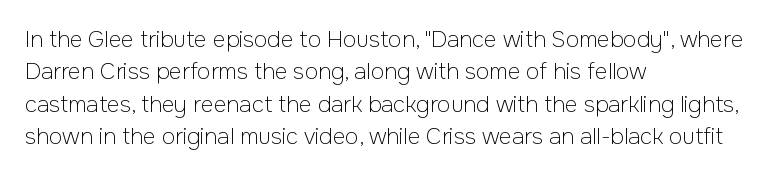
Q: Is the text bold? A: No.
Q: Is the text italic (slanted)? A: No, it is upright.
Q: Is the text underlined? A: No.
Q: How is the paragraph aligned? A: Left-aligned.
Q: Is the spacing between letters normal or unusually wide? A: Normal.
Q: Is the spacing between lines tight, normal or loose? A: Normal.
